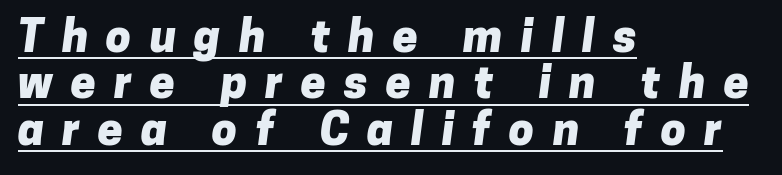
The image shows 45 px heavy sans-serif type; set left-aligned, tight line spacing (1.03x), unusually wide letter spacing (+0.4 em), underlined; low stroke contrast and a medium x-height.
